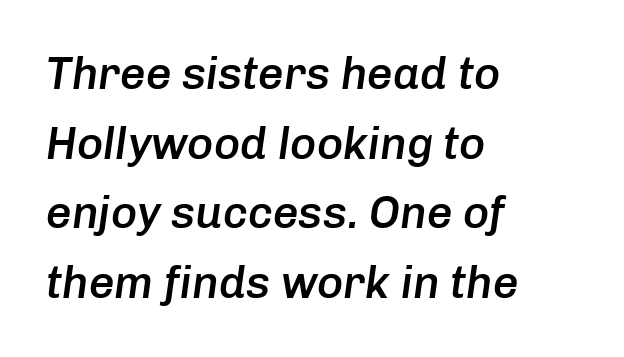
{"italic": "yes", "lean": "right", "slant_degrees": 8, "bold": "semi", "weight": "semibold", "width": "normal", "stroke_contrast": "low", "x_height": "medium", "monospaced": "no", "underline": "no", "align": "left", "line_spacing": "normal", "line_spacing_ratio": 1.55, "letter_spacing": "normal", "letter_spacing_em": 0.0, "glyph_px": 45}
